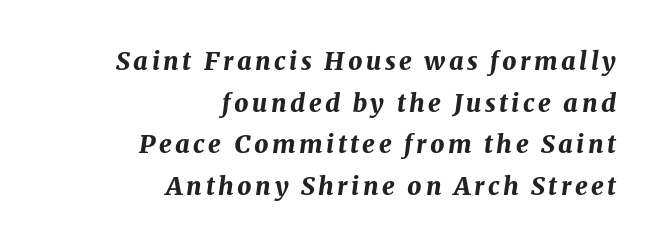
The image shows 25 px bold type, italic (leaning right); set right-aligned, normal line spacing (1.67x), not underlined.
